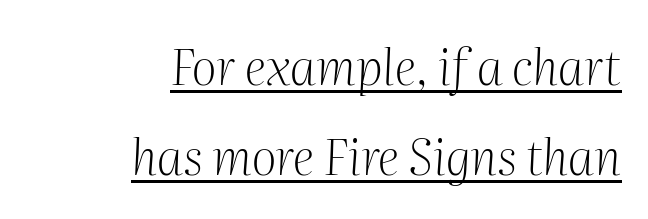
The image shows 49 px light serif type, italic (leaning right); set right-aligned, line spacing 1.84x, normal letter spacing, underlined; medium stroke contrast and a medium x-height.
